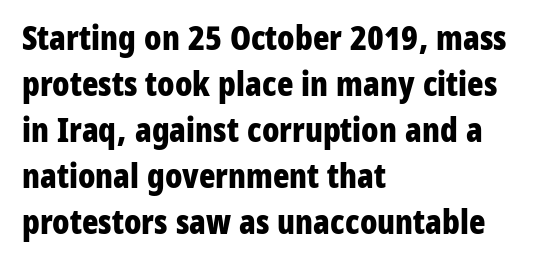
The image shows 34 px bold, condensed sans-serif type, upright; set left-aligned, normal line spacing (1.35x), normal letter spacing, not underlined; low stroke contrast and a medium x-height.
